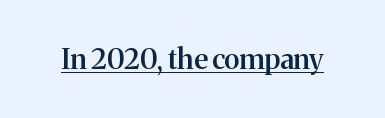
Q: Is the text bold? A: Semi-bold.
Q: Is the text italic (slanted)? A: No, it is upright.
Q: Is the typeface a serif or a sans-serif typeface? A: Serif.
Q: Is the text underlined? A: Yes.
Q: Is the spacing between letters normal or unusually wide? A: Normal.
Q: Width (condensed, normal, or wide)? A: Normal.
Q: Stroke contrast? A: Medium.
Q: x-height? A: Medium.
Q: Monospaced? A: No.
